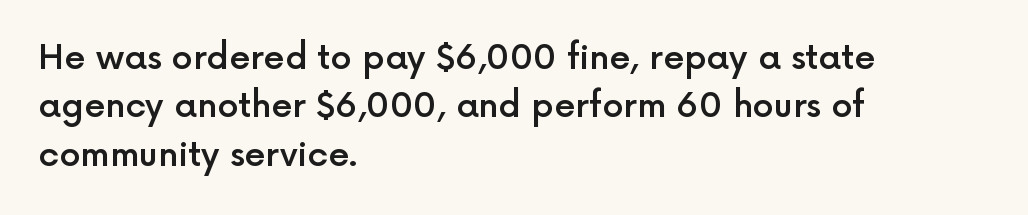
{"serif": "no", "italic": "no", "bold": "semi", "weight": "semibold", "width": "normal", "x_height": "medium", "monospaced": "no", "underline": "no", "align": "left", "line_spacing": "normal", "line_spacing_ratio": 1.42, "letter_spacing": "normal", "letter_spacing_em": 0.0, "glyph_px": 34}
